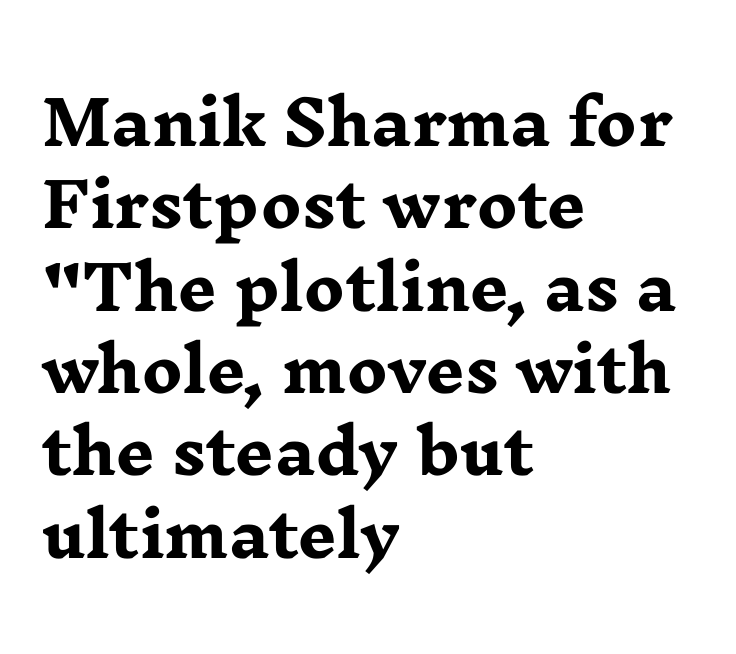
The image shows 61 px heavy, wide serif type, upright; set left-aligned, normal line spacing (1.35x), normal letter spacing, not underlined; low stroke contrast and a medium x-height.
